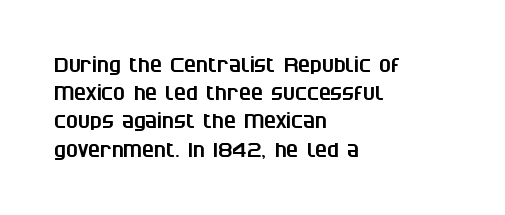
The image shows 20 px text type; set left-aligned, normal line spacing (1.41x), normal letter spacing, not underlined.
